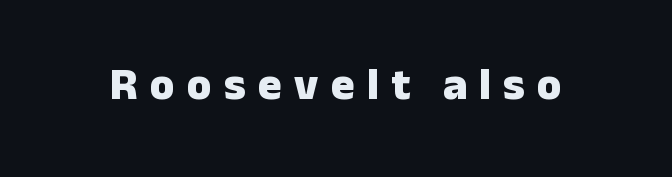
The image shows 45 px heavy sans-serif type, upright; set unusually wide letter spacing (+0.27 em), not underlined; low stroke contrast and a medium x-height.
